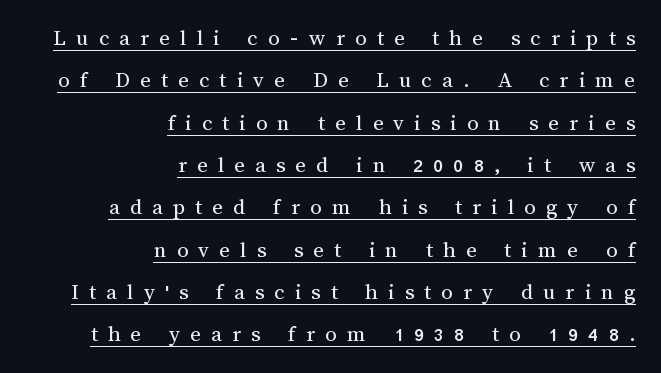
Is there an underline? Yes — a line sits under the letters. Notice how the stems are strictly vertical — no italics here. Typeset ragged left — the right edge is the straight one. Heaviness? Minimal to ordinary, like unemphasized prose.
